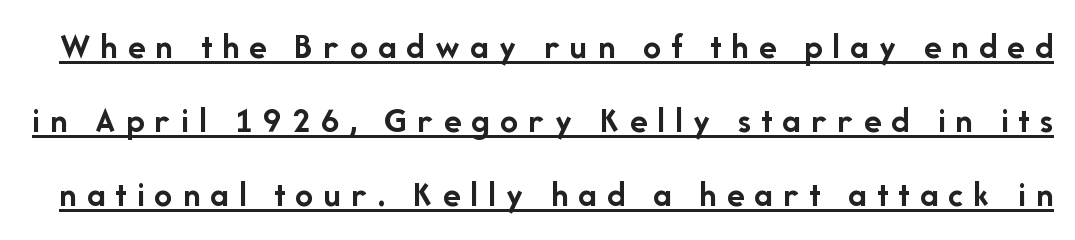
Q: Is the text bold? A: Yes.
Q: Is the text italic (slanted)? A: No, it is upright.
Q: Is the typeface a serif or a sans-serif typeface? A: Sans-serif.
Q: Is the text underlined? A: Yes.
Q: Is the spacing between letters normal or unusually wide? A: Unusually wide.
Q: Is the spacing between lines tight, normal or loose? A: Loose.
Q: Width (condensed, normal, or wide)? A: Normal.
Q: Stroke contrast? A: Low.
Q: x-height? A: Medium.
Q: Monospaced? A: No.
